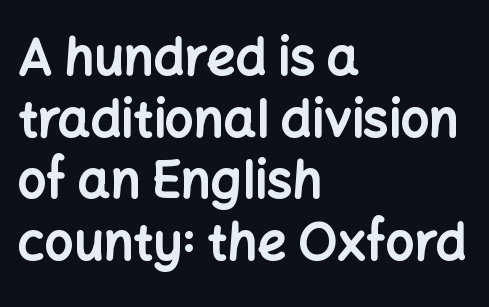
Each letter keeps its own natural width here, so spacing adapts to shape. Unmarked baselines from the first word to the last. The letters sit at their default tracking, neither squeezed nor spread. Is the block centered? No — it sits flush against the left margin. The letters carry no serifs — their stems end cleanly without finishing strokes.
